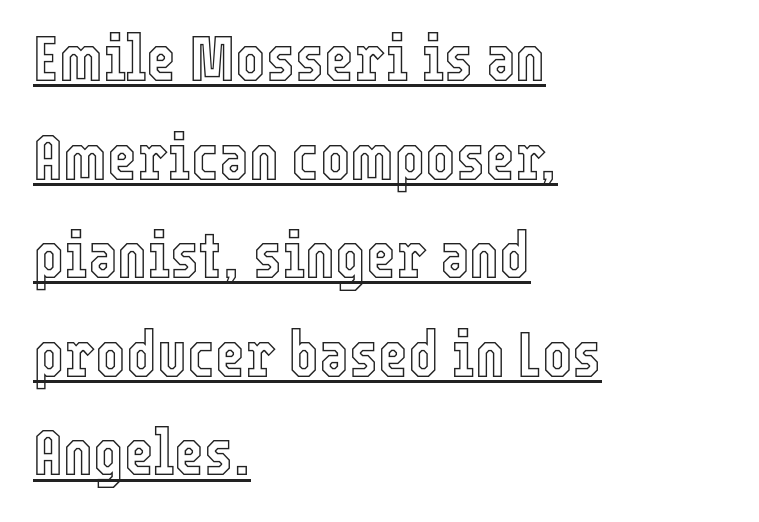
Notice how descenders clear the ascenders below comfortably — that's standard leading. This rendering features underlined lettering. Varying glyph widths throughout — classic text-font behaviour. Horizontal alignment here is leftward, the default for most running prose.
